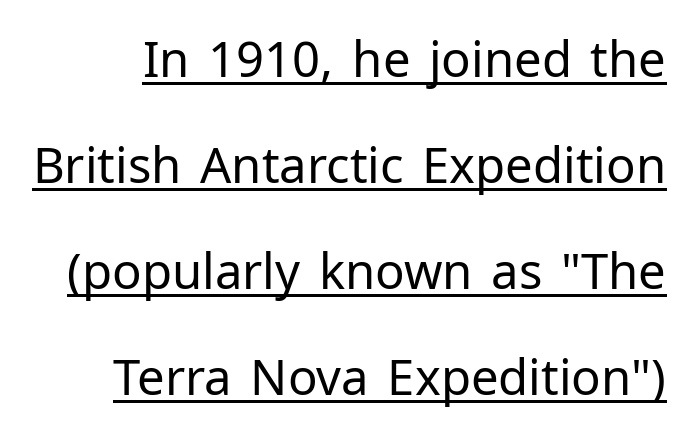
How are the letters spaced? Ordinarily, with no added tracking. Honestly, the underline is the first thing you notice here. You could fit nearly another row in the gap between these rows. Ordinary non-slanted type is in use.
